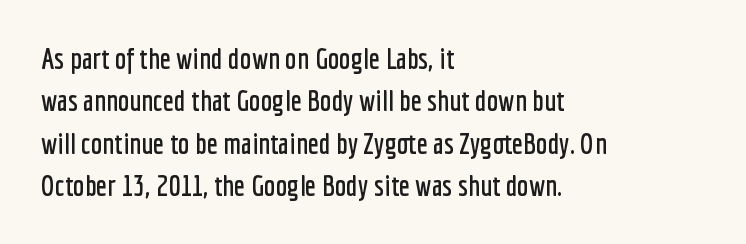
The image shows 29 px condensed sans-serif type, upright; set left-aligned, normal line spacing (1.46x), normal letter spacing, not underlined; low stroke contrast and a medium x-height.
